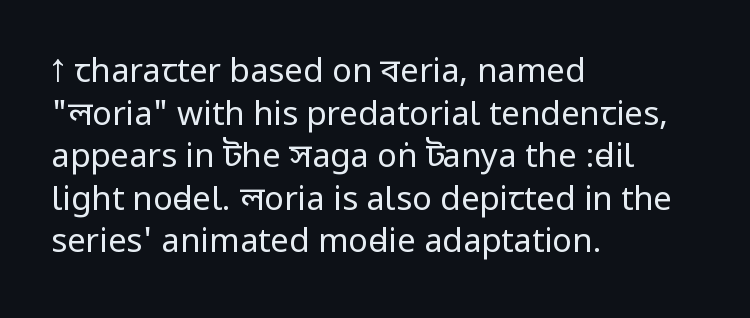
The image shows 33 px regular-weight, condensed sans-serif type, upright; set left-aligned, normal line spacing (1.29x), normal letter spacing, not underlined; low stroke contrast.
